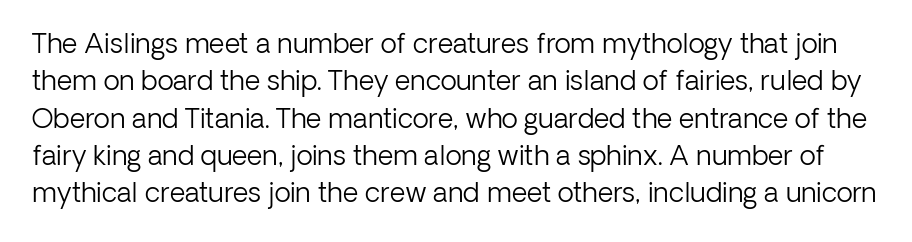
The image shows 27 px text type, upright; set normal line spacing (1.38x), normal letter spacing, not underlined.
